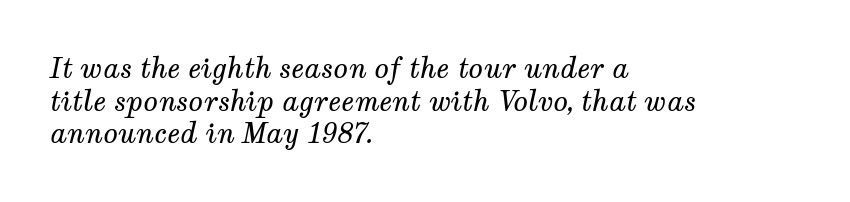
The image shows 27 px text type, italic (leaning right); set left-aligned, line spacing 1.21x, normal letter spacing, not underlined.
